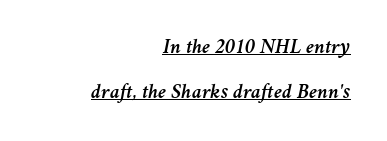
{"italic": "yes", "lean": "right", "slant_degrees": 11, "underline": "yes", "align": "right", "line_spacing": "loose", "line_spacing_ratio": 2.13, "letter_spacing": "normal", "letter_spacing_em": 0.0, "glyph_px": 21}
